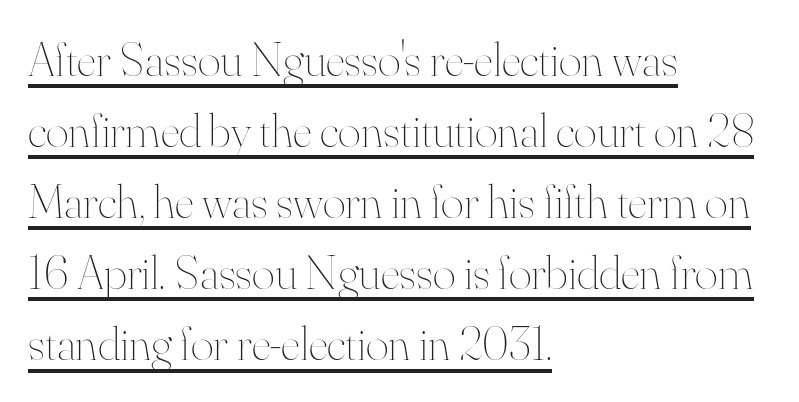
The image shows 49 px thin type, upright; set left-aligned, normal line spacing (1.45x), normal letter spacing, underlined; high stroke contrast and a small x-height.
